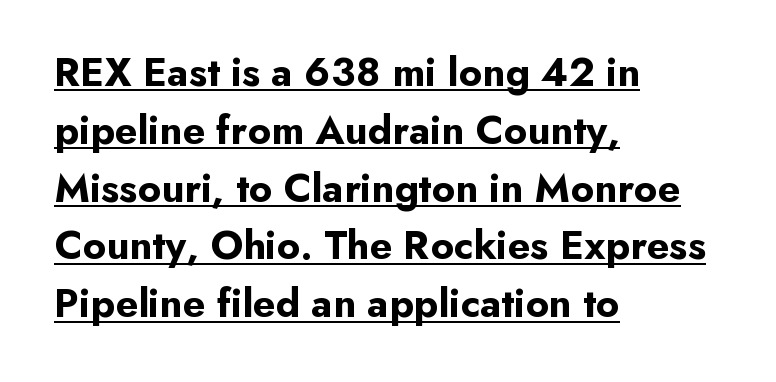
Strong, thick strokes mark this as bold type. Quick note: not italic, upright. Regarding leading, the lines here are spaced in the standard way. This sample has the flowing, uneven cadence of proportional lettering.
